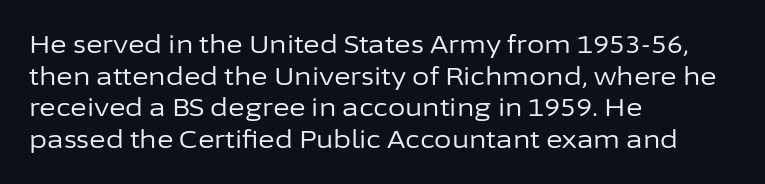
The characters are drawn with everyday or finer stroke widths. The string is rendered with underlining switched off. Leading matches the norm, producing a regular column. This sample uses plain, unmodified letter spacing.
